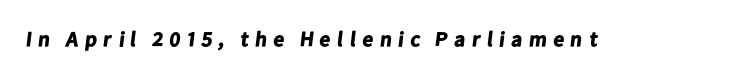
{"bold": "yes", "underline": "no", "letter_spacing": "wide", "letter_spacing_em": 0.25, "glyph_px": 21}
